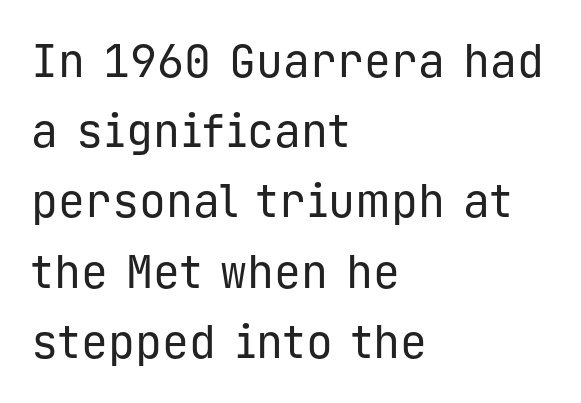
Q: Is the text bold? A: No.
Q: Is the text italic (slanted)? A: No, it is upright.
Q: Is the typeface a serif or a sans-serif typeface? A: Sans-serif.
Q: Is the text underlined? A: No.
Q: How is the paragraph aligned? A: Left-aligned.
Q: Is the spacing between letters normal or unusually wide? A: Normal.
Q: Is the spacing between lines tight, normal or loose? A: Normal.
Q: Width (condensed, normal, or wide)? A: Normal.
Q: Stroke contrast? A: Low.
Q: x-height? A: Medium.
Q: Monospaced? A: Yes.
